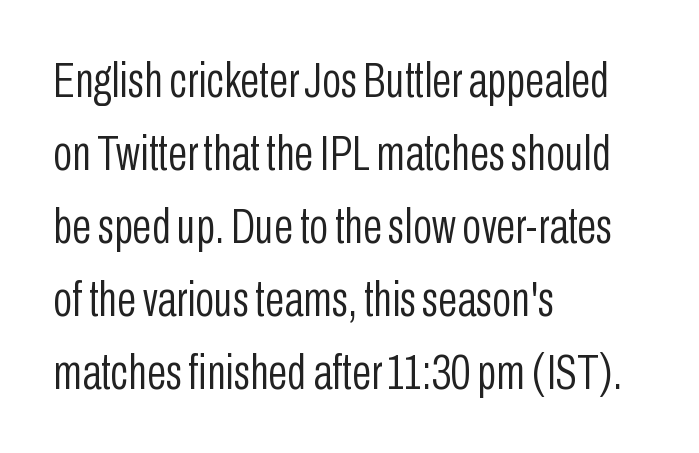
Q: Is the text bold? A: No.
Q: Is the text italic (slanted)? A: No, it is upright.
Q: Is the typeface a serif or a sans-serif typeface? A: Sans-serif.
Q: Is the text underlined? A: No.
Q: How is the paragraph aligned? A: Left-aligned.
Q: Is the spacing between letters normal or unusually wide? A: Normal.
Q: Is the spacing between lines tight, normal or loose? A: Normal.
Q: Width (condensed, normal, or wide)? A: Condensed.
Q: Stroke contrast? A: Low.
Q: x-height? A: Medium.
Q: Monospaced? A: No.
